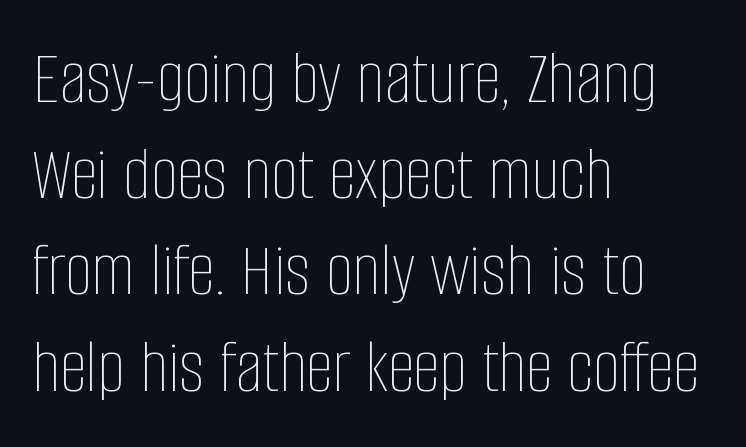
The image shows 77 px thin, condensed type, upright; set left-aligned, normal line spacing (1.25x), normal letter spacing, not underlined; low stroke contrast and a large x-height.
